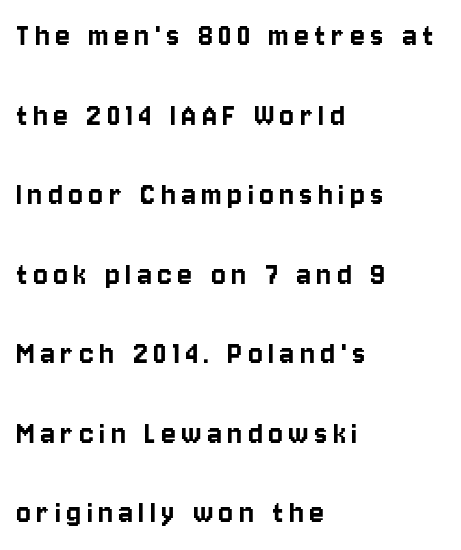
Line spacing here is loose. Stroke terminals: plain, sans-serif. The passage shown is typed in a proportional face where columns would drift. Visually the block forms a straight wall on the left and a jagged coastline on the right.
